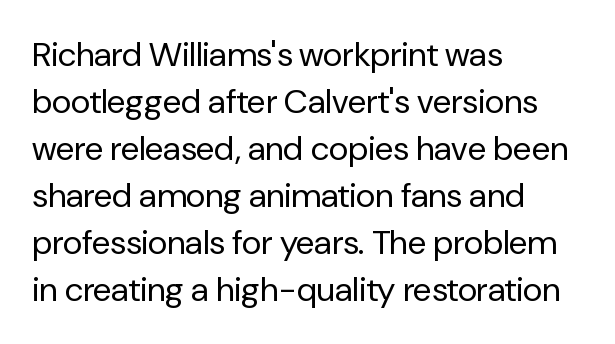
Normally led — the rows are evenly, conventionally spaced. The font is comparable to plain body text, perhaps lighter. You can tell it's not italic because the verticals are truly vertical. Each word holds together tightly as a unit, with standard inter-letter gaps. The rendering uses natural spacing where letterforms have individual widths.
